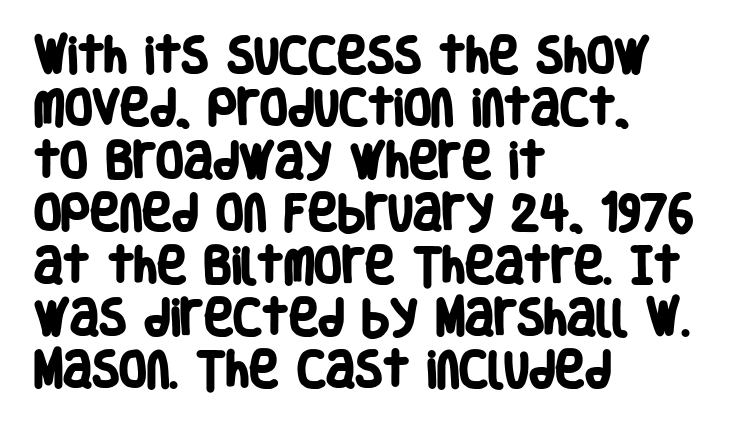
The image shows 40 px heavy, condensed sans-serif type; set left-aligned, normal line spacing (1.31x), normal letter spacing, not underlined; low stroke contrast and a large x-height.
